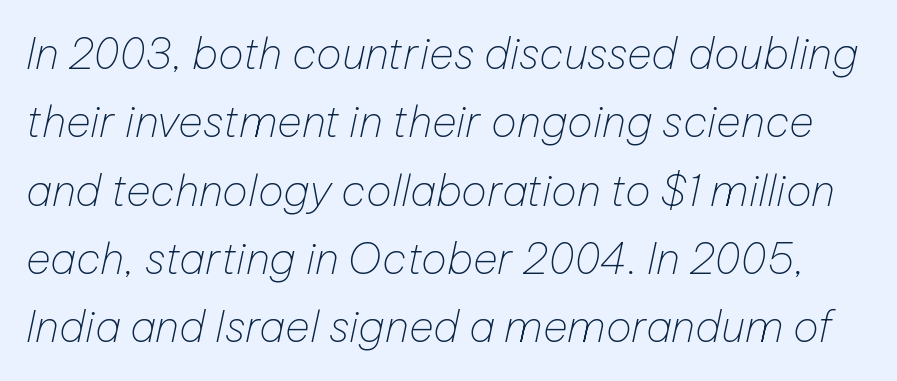
The image shows 43 px thin type, italic (leaning right); set normal line spacing (1.59x), normal letter spacing, not underlined; low stroke contrast and a medium x-height.
